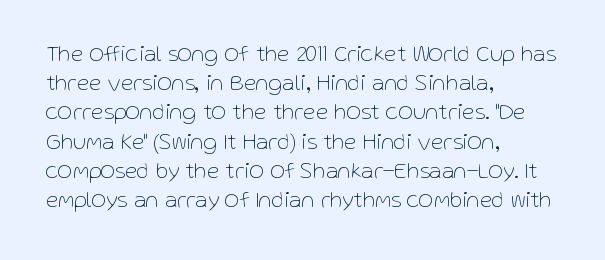
Q: Is the text bold? A: No.
Q: Is the text italic (slanted)? A: No, it is upright.
Q: Is the text underlined? A: No.
Q: How is the paragraph aligned? A: Left-aligned.
Q: Is the spacing between letters normal or unusually wide? A: Normal.
Q: Is the spacing between lines tight, normal or loose? A: Normal.
